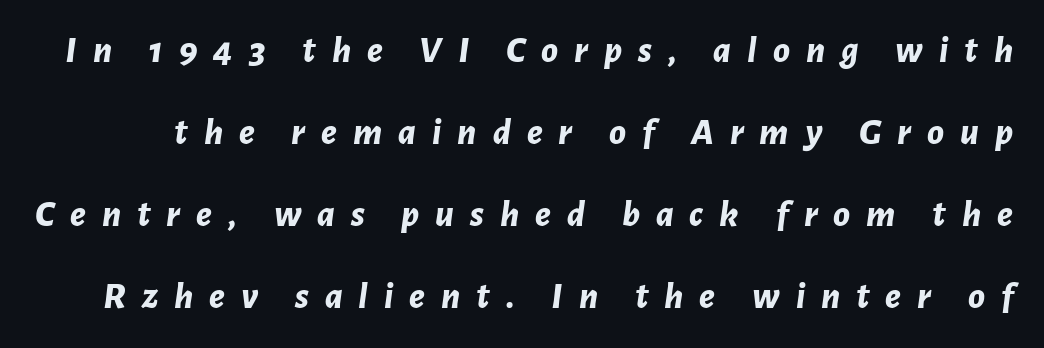
Q: Is the text bold? A: Yes.
Q: Is the text italic (slanted)? A: Yes, it leans right by about 7 degrees.
Q: Is the text underlined? A: No.
Q: Is the spacing between letters normal or unusually wide? A: Unusually wide.
Q: Is the spacing between lines tight, normal or loose? A: Loose.
Q: Width (condensed, normal, or wide)? A: Normal.
Q: Stroke contrast? A: Low.
Q: x-height? A: Medium.
Q: Monospaced? A: No.
